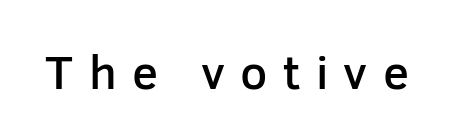
The image shows 48 px semibold sans-serif type, upright; set unusually wide letter spacing (+0.32 em), not underlined; low stroke contrast and a medium x-height.
